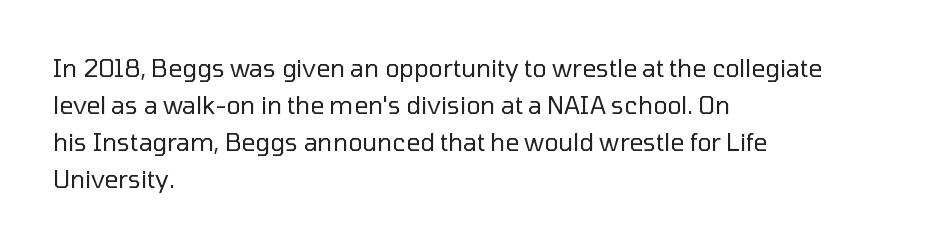
Q: Is the text bold? A: No.
Q: Is the text italic (slanted)? A: No, it is upright.
Q: Is the text underlined? A: No.
Q: How is the paragraph aligned? A: Left-aligned.
Q: Is the spacing between letters normal or unusually wide? A: Normal.
Q: Is the spacing between lines tight, normal or loose? A: Normal.
